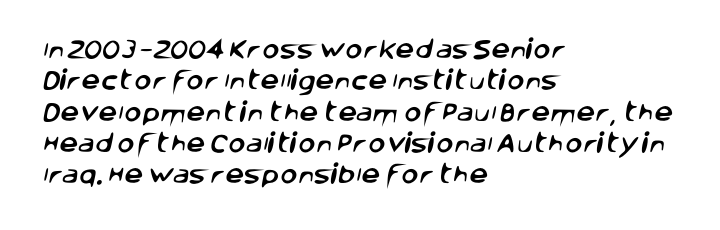
{"underline": "no", "align": "left", "line_spacing": "normal", "line_spacing_ratio": 1.49, "letter_spacing": "normal", "letter_spacing_em": 0.0, "glyph_px": 21}
